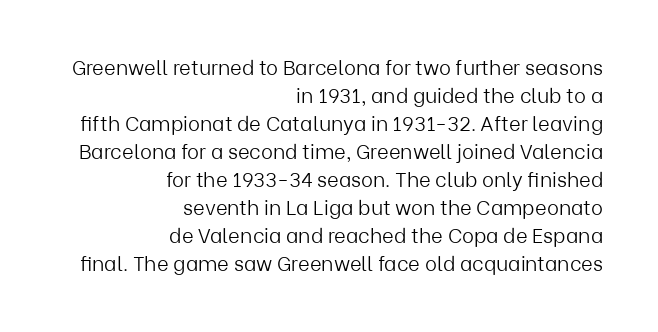
{"italic": "no", "bold": "no", "underline": "no", "align": "right", "line_spacing": "normal", "line_spacing_ratio": 1.4, "letter_spacing": "normal", "letter_spacing_em": 0.0, "glyph_px": 20}
